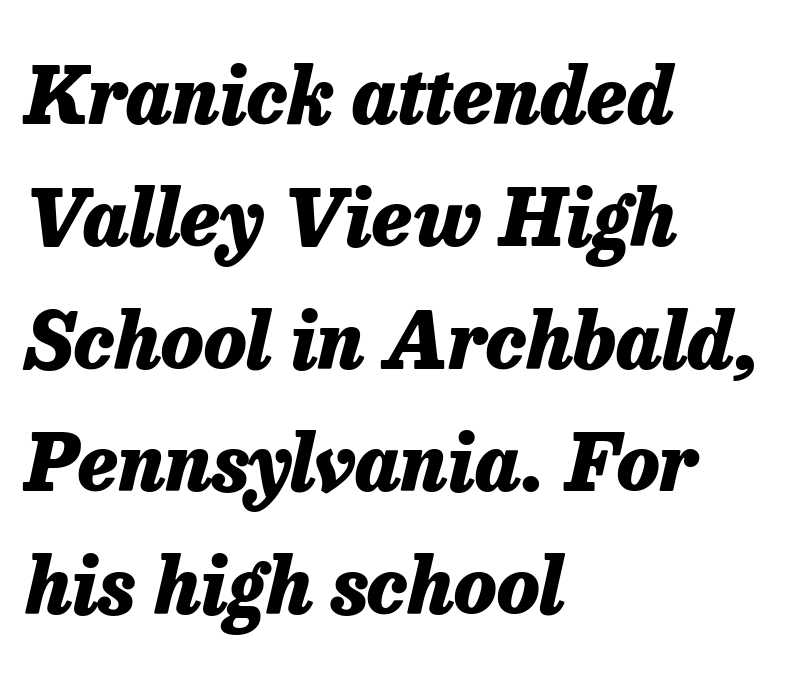
{"italic": "yes", "lean": "right", "slant_degrees": 13, "bold": "yes", "weight": "heavy", "width": "normal", "stroke_contrast": "low", "x_height": "medium", "monospaced": "no", "underline": "no", "align": "left", "line_spacing": "normal", "line_spacing_ratio": 1.57, "letter_spacing": "normal", "letter_spacing_em": 0.0, "glyph_px": 78}
